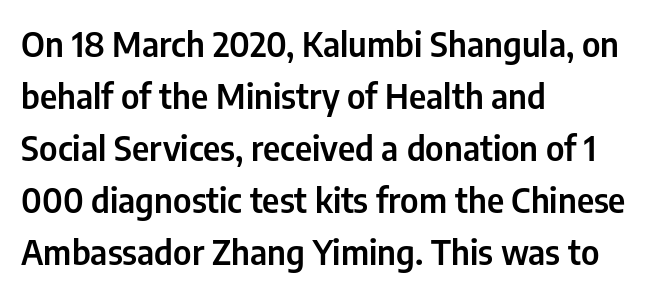
{"serif": "no", "italic": "no", "width": "condensed", "stroke_contrast": "low", "x_height": "medium", "monospaced": "no", "underline": "no", "align": "left", "line_spacing": "normal", "line_spacing_ratio": 1.53, "letter_spacing": "normal", "letter_spacing_em": 0.0, "glyph_px": 34}
